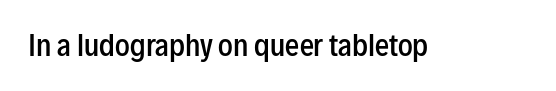
Q: Is the text bold? A: Semi-bold.
Q: Is the text italic (slanted)? A: No, it is upright.
Q: Is the typeface a serif or a sans-serif typeface? A: Sans-serif.
Q: Is the text underlined? A: No.
Q: Is the spacing between letters normal or unusually wide? A: Normal.
Q: Width (condensed, normal, or wide)? A: Condensed.
Q: Stroke contrast? A: Low.
Q: x-height? A: Medium.
Q: Monospaced? A: No.
